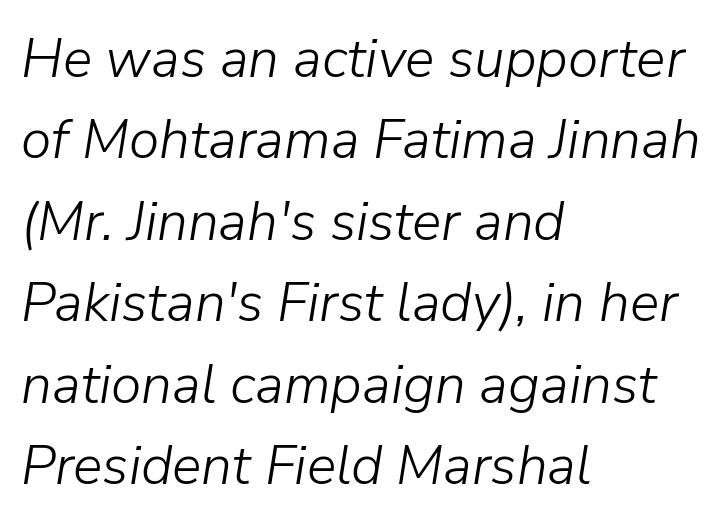
Q: Is the text bold? A: No.
Q: Is the text italic (slanted)? A: Yes, it leans right by about 9 degrees.
Q: Is the text underlined? A: No.
Q: How is the paragraph aligned? A: Left-aligned.
Q: Is the spacing between letters normal or unusually wide? A: Normal.
Q: Is the spacing between lines tight, normal or loose? A: Normal.
Q: Width (condensed, normal, or wide)? A: Normal.
Q: Stroke contrast? A: Low.
Q: x-height? A: Medium.
Q: Monospaced? A: No.
